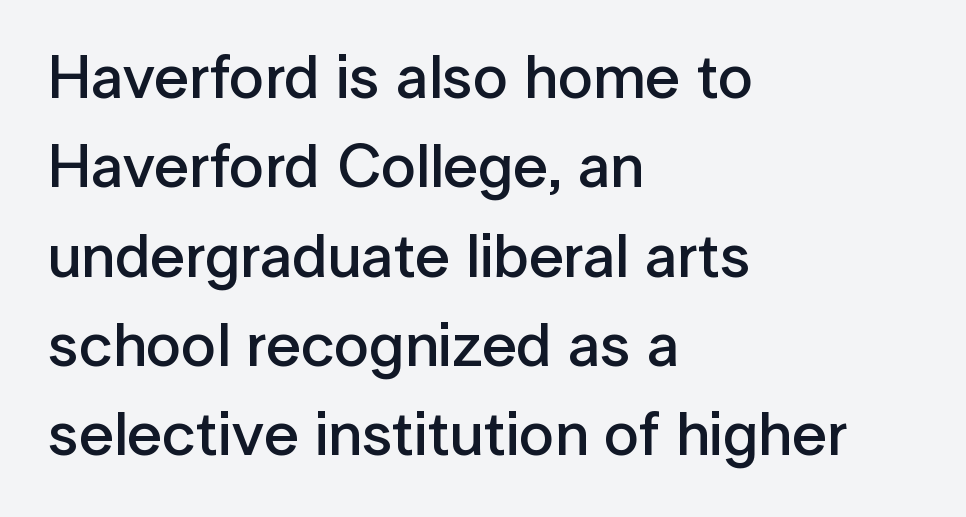
Q: Is the text bold? A: Semi-bold.
Q: Is the text italic (slanted)? A: No, it is upright.
Q: Is the typeface a serif or a sans-serif typeface? A: Sans-serif.
Q: Is the text underlined? A: No.
Q: How is the paragraph aligned? A: Left-aligned.
Q: Is the spacing between letters normal or unusually wide? A: Normal.
Q: Is the spacing between lines tight, normal or loose? A: Normal.
Q: Width (condensed, normal, or wide)? A: Normal.
Q: Stroke contrast? A: Low.
Q: x-height? A: Medium.
Q: Monospaced? A: No.
